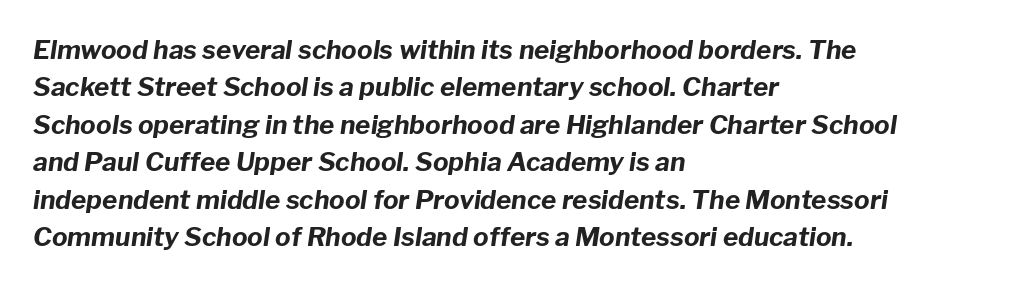
A student would call this left alignment; a typographer would say flush left, rag right. The words here are not underlined. Heavy-handed strokes throughout: this text is bold. Tracking here is standard; glyphs follow each other at the usual distance. The vertical gap from one line to the next is medium. Notice how the stems are inclined rather than vertical — that's the hallmark of italics.
